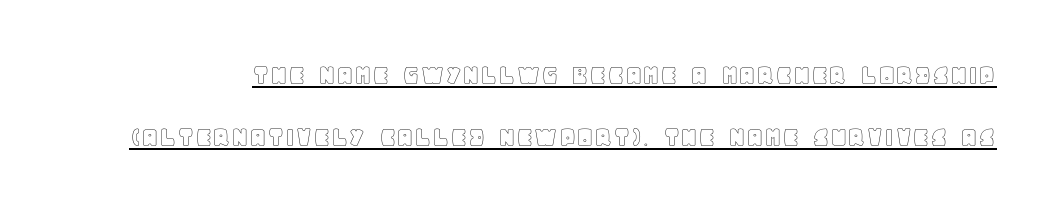
Q: Is the text italic (slanted)? A: No, it is upright.
Q: Is the text underlined? A: Yes.
Q: Is the spacing between letters normal or unusually wide? A: Normal.
Q: Is the spacing between lines tight, normal or loose? A: Loose.
Q: Width (condensed, normal, or wide)? A: Normal.
Q: x-height? A: Large.
Q: Monospaced? A: No.
